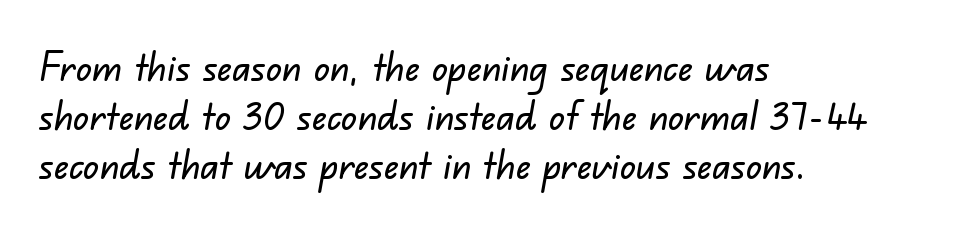
Q: Is the typeface a serif or a sans-serif typeface? A: Sans-serif.
Q: Is the text underlined? A: No.
Q: How is the paragraph aligned? A: Left-aligned.
Q: Is the spacing between letters normal or unusually wide? A: Normal.
Q: Width (condensed, normal, or wide)? A: Normal.
Q: Stroke contrast? A: Low.
Q: x-height? A: Small.
Q: Monospaced? A: No.
